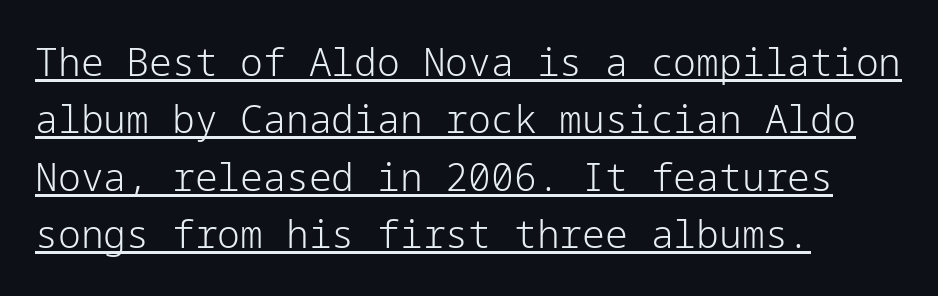
The image shows 38 px light sans-serif type, upright; set left-aligned, normal line spacing (1.51x), normal letter spacing, underlined; low stroke contrast and a medium x-height.
